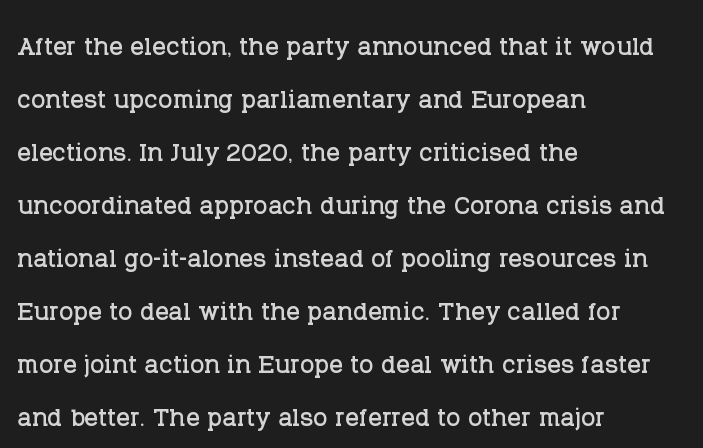
Q: Is the text italic (slanted)? A: No, it is upright.
Q: Is the typeface a serif or a sans-serif typeface? A: Serif.
Q: Is the text underlined? A: No.
Q: How is the paragraph aligned? A: Left-aligned.
Q: Is the spacing between letters normal or unusually wide? A: Normal.
Q: Is the spacing between lines tight, normal or loose? A: Normal.
Q: Width (condensed, normal, or wide)? A: Normal.
Q: Stroke contrast? A: Low.
Q: x-height? A: Large.
Q: Monospaced? A: No.
